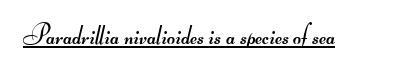
Q: Is the text bold? A: No.
Q: Is the typeface a serif or a sans-serif typeface? A: Sans-serif.
Q: Is the text underlined? A: Yes.
Q: Is the spacing between letters normal or unusually wide? A: Normal.
Q: Width (condensed, normal, or wide)? A: Wide.
Q: Stroke contrast? A: Medium.
Q: Monospaced? A: No.
